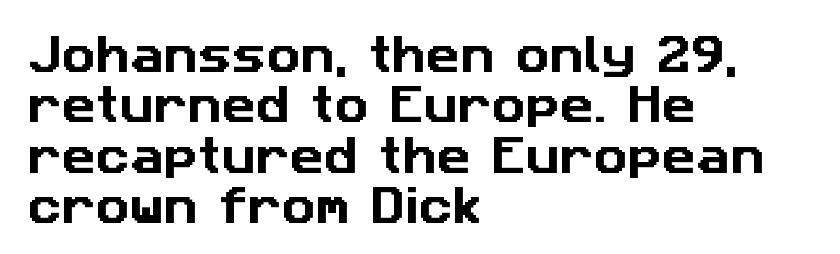
This sample uses a sans-serif face. Alignment: flush left. Think of a printed novel: that variable character pitch is what you see here. Underlining? Definitely not there. The passage shown has conventional tracking throughout.
